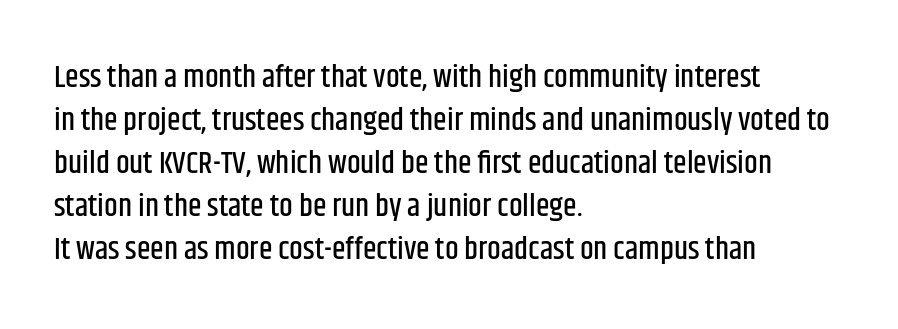
The image shows 31 px condensed sans-serif type, upright; set left-aligned, normal line spacing (1.39x), normal letter spacing, not underlined; low stroke contrast and a large x-height.
